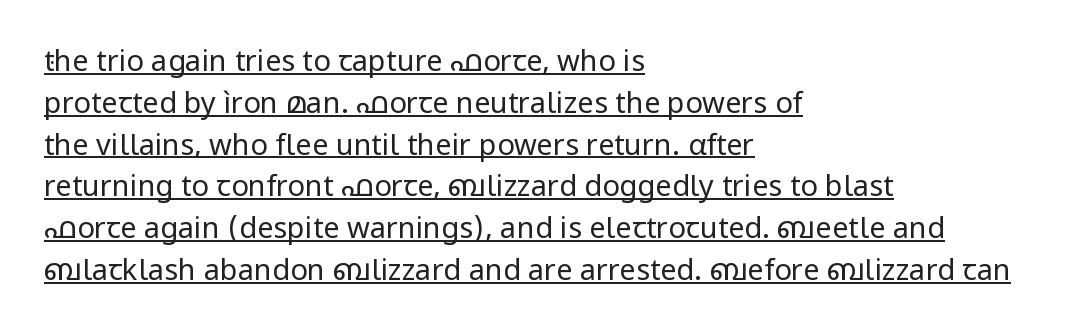
Q: Is the text bold? A: No.
Q: Is the text italic (slanted)? A: No, it is upright.
Q: Is the typeface a serif or a sans-serif typeface? A: Sans-serif.
Q: Is the text underlined? A: Yes.
Q: How is the paragraph aligned? A: Left-aligned.
Q: Is the spacing between letters normal or unusually wide? A: Normal.
Q: Is the spacing between lines tight, normal or loose? A: Normal.
Q: Width (condensed, normal, or wide)? A: Normal.
Q: Stroke contrast? A: Low.
Q: x-height? A: Medium.
Q: Monospaced? A: No.
